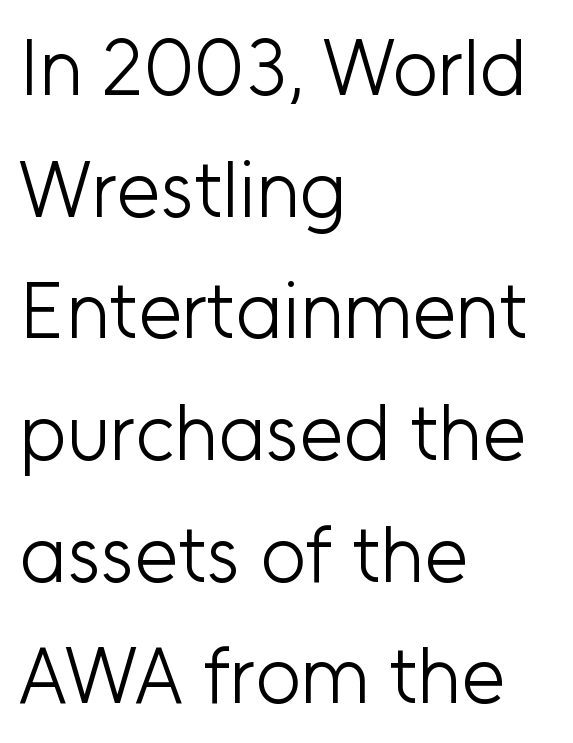
{"serif": "no", "italic": "no", "bold": "no", "weight": "light", "width": "normal", "stroke_contrast": "low", "x_height": "medium", "monospaced": "no", "underline": "no", "align": "left", "line_spacing": "normal", "line_spacing_ratio": 1.54, "letter_spacing": "normal", "letter_spacing_em": 0.0, "glyph_px": 79}
